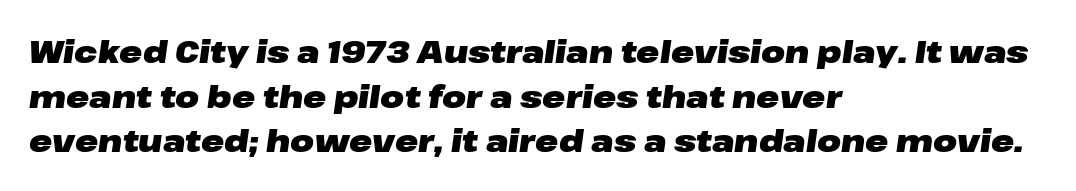
{"italic": "yes", "lean": "right", "slant_degrees": 8, "bold": "yes", "weight": "heavy", "width": "wide", "stroke_contrast": "low", "x_height": "medium", "monospaced": "no", "underline": "no", "align": "left", "line_spacing": "normal", "line_spacing_ratio": 1.44, "letter_spacing": "normal", "letter_spacing_em": 0.0, "glyph_px": 31}
